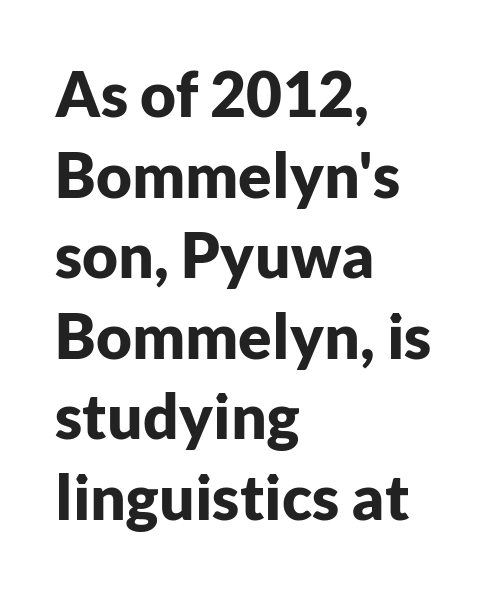
Q: Is the text bold? A: Yes.
Q: Is the text italic (slanted)? A: No, it is upright.
Q: Is the typeface a serif or a sans-serif typeface? A: Sans-serif.
Q: Is the text underlined? A: No.
Q: How is the paragraph aligned? A: Left-aligned.
Q: Is the spacing between letters normal or unusually wide? A: Normal.
Q: Is the spacing between lines tight, normal or loose? A: Normal.
Q: Width (condensed, normal, or wide)? A: Normal.
Q: Stroke contrast? A: Low.
Q: x-height? A: Medium.
Q: Monospaced? A: No.
